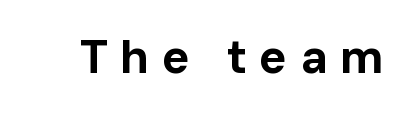
{"serif": "no", "italic": "no", "bold": "yes", "weight": "bold", "width": "normal", "stroke_contrast": "low", "x_height": "medium", "monospaced": "no", "underline": "no", "letter_spacing": "wide", "letter_spacing_em": 0.26, "glyph_px": 47}
